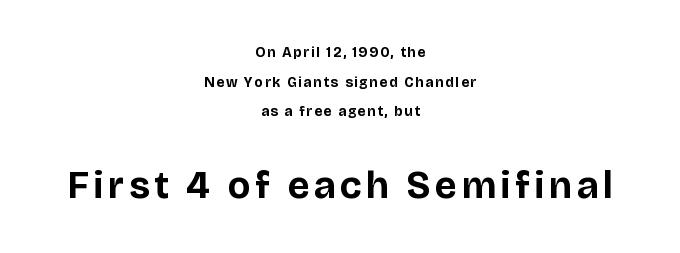
{"serif": "no", "italic": "no", "bold": "yes", "weight": "bold", "width": "normal", "stroke_contrast": "low", "x_height": "large", "monospaced": "no", "underline": "no", "align": "center", "line_spacing": "loose", "line_spacing_ratio": 2.12, "larger_block": "second", "size_ratio": 2.71, "glyph_px": 38}
